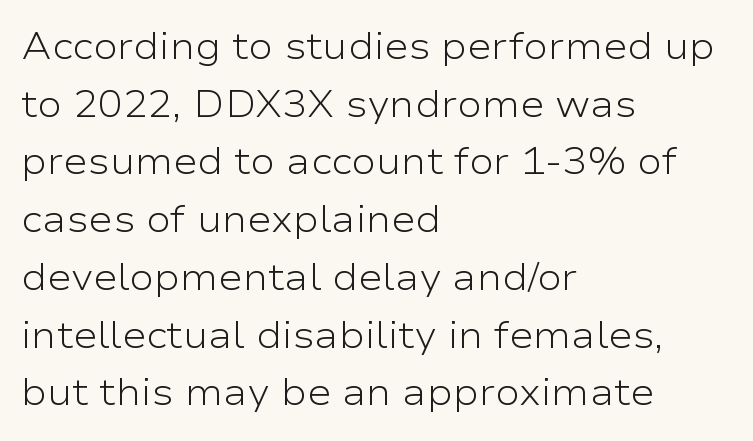
Q: Is the text bold? A: No.
Q: Is the text italic (slanted)? A: No, it is upright.
Q: Is the typeface a serif or a sans-serif typeface? A: Sans-serif.
Q: Is the text underlined? A: No.
Q: How is the paragraph aligned? A: Left-aligned.
Q: Is the spacing between letters normal or unusually wide? A: Normal.
Q: Is the spacing between lines tight, normal or loose? A: Normal.
Q: Width (condensed, normal, or wide)? A: Wide.
Q: Stroke contrast? A: Low.
Q: x-height? A: Medium.
Q: Monospaced? A: No.
